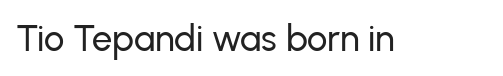
Q: Is the text italic (slanted)? A: No, it is upright.
Q: Is the typeface a serif or a sans-serif typeface? A: Sans-serif.
Q: Is the text underlined? A: No.
Q: Is the spacing between letters normal or unusually wide? A: Normal.
Q: Width (condensed, normal, or wide)? A: Normal.
Q: Stroke contrast? A: Low.
Q: x-height? A: Medium.
Q: Monospaced? A: No.
